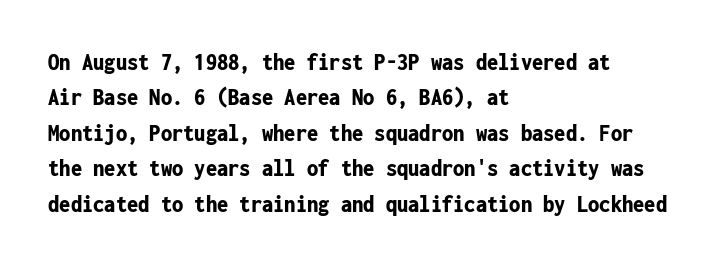
Q: Is the text bold? A: Yes.
Q: Is the text italic (slanted)? A: No, it is upright.
Q: Is the text underlined? A: No.
Q: How is the paragraph aligned? A: Left-aligned.
Q: Is the spacing between letters normal or unusually wide? A: Normal.
Q: Is the spacing between lines tight, normal or loose? A: Normal.
